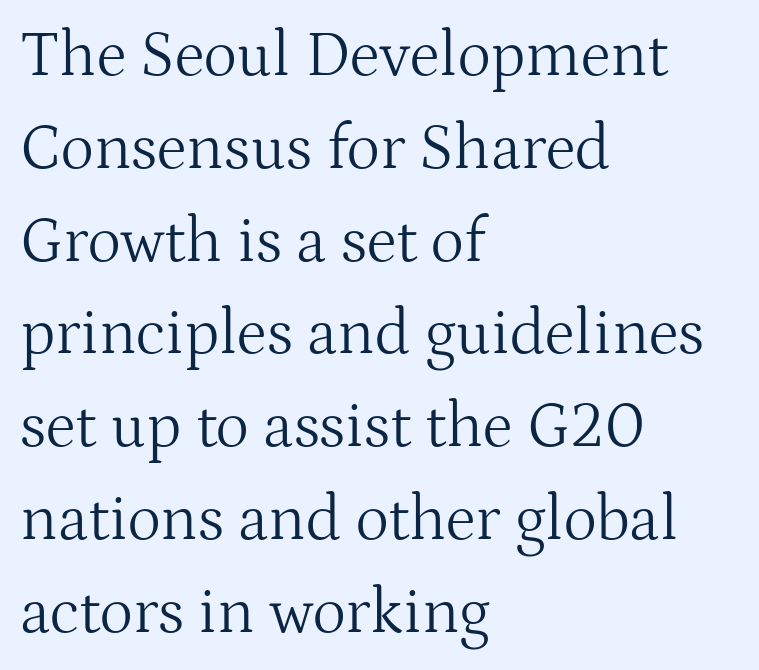
{"serif": "yes", "italic": "no", "bold": "no", "weight": "light", "width": "normal", "stroke_contrast": "medium", "x_height": "medium", "monospaced": "no", "underline": "no", "align": "left", "line_spacing": "normal", "line_spacing_ratio": 1.45, "letter_spacing": "normal", "letter_spacing_em": 0.0, "glyph_px": 64}
